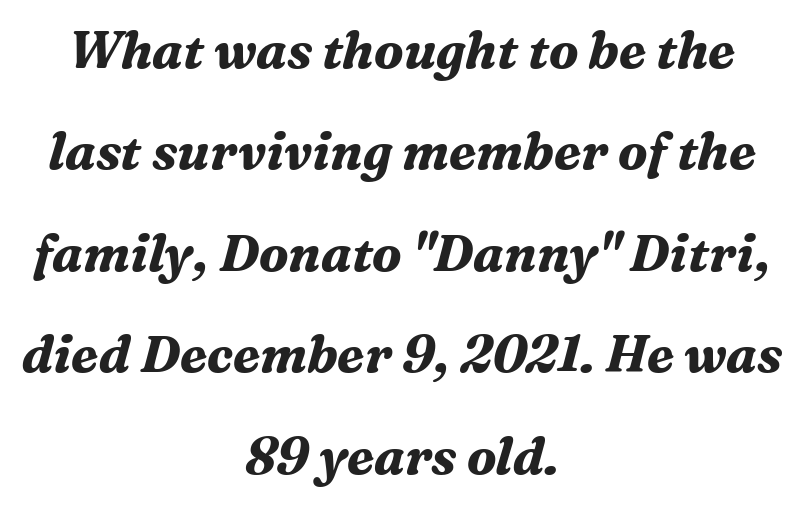
The image shows 51 px bold serif type, italic (leaning right); set centered, loose line spacing (1.99x), normal letter spacing, not underlined; medium stroke contrast and a medium x-height.
